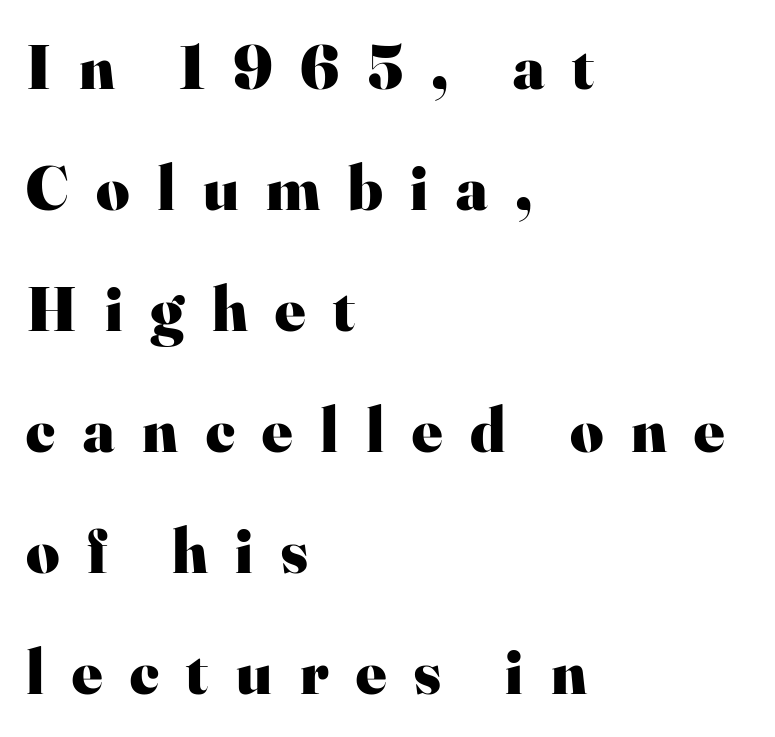
The lettering holds an erect, upright posture throughout. The paragraph shown leans on its left margin. Substantial extra tracking has been applied to these lines. Chunky letters — that's bold for sure. Look at the bottom of the vertical strokes: they flare into serifs here. Is this a fixed-width face? No — the glyphs have proportional, varying widths.
